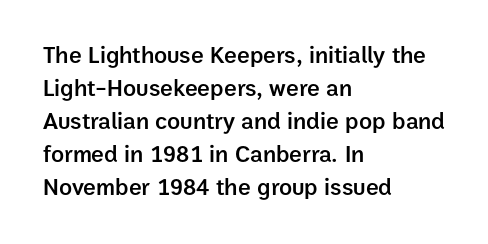
{"italic": "no", "bold": "semi", "underline": "no", "align": "left", "line_spacing": "normal", "line_spacing_ratio": 1.38, "letter_spacing": "normal", "letter_spacing_em": 0.0, "glyph_px": 24}
